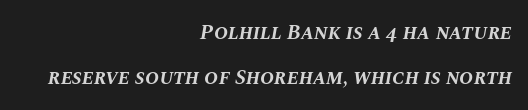
{"italic": "yes", "lean": "right", "slant_degrees": 10, "bold": "yes", "underline": "no", "align": "right", "line_spacing": "loose", "line_spacing_ratio": 2.12, "letter_spacing": "normal", "letter_spacing_em": 0.0, "glyph_px": 21}
